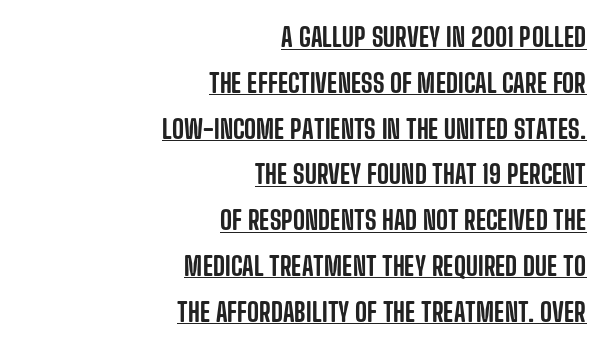
The image shows 26 px text type, upright; set right-aligned, line spacing 1.76x, normal letter spacing, underlined.
